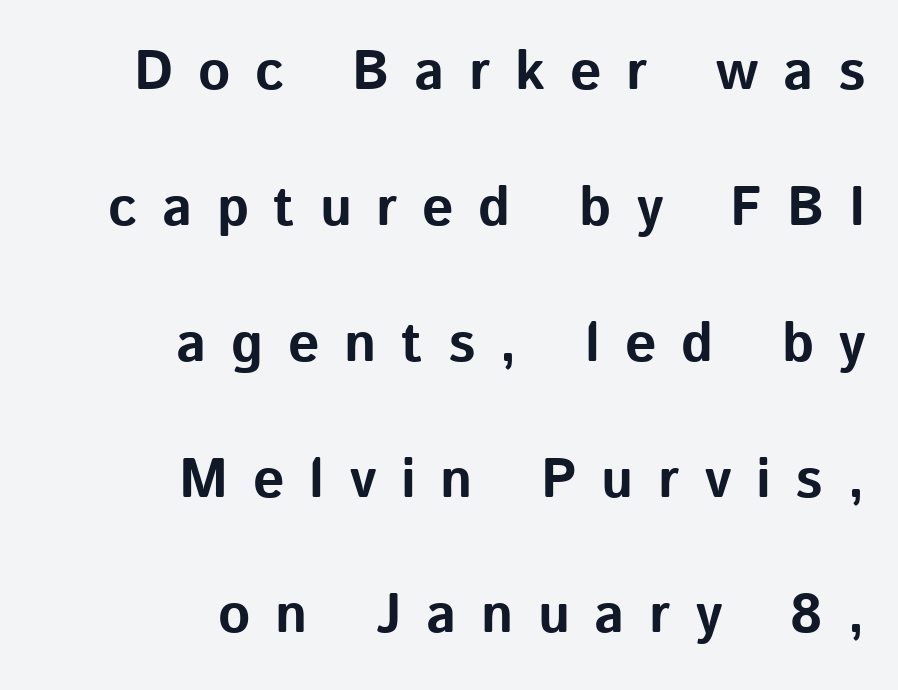
Q: Is the text bold? A: Yes.
Q: Is the text italic (slanted)? A: No, it is upright.
Q: Is the typeface a serif or a sans-serif typeface? A: Sans-serif.
Q: Is the text underlined? A: No.
Q: How is the paragraph aligned? A: Right-aligned.
Q: Is the spacing between letters normal or unusually wide? A: Unusually wide.
Q: Is the spacing between lines tight, normal or loose? A: Loose.
Q: Width (condensed, normal, or wide)? A: Normal.
Q: Stroke contrast? A: Low.
Q: x-height? A: Medium.
Q: Monospaced? A: No.
